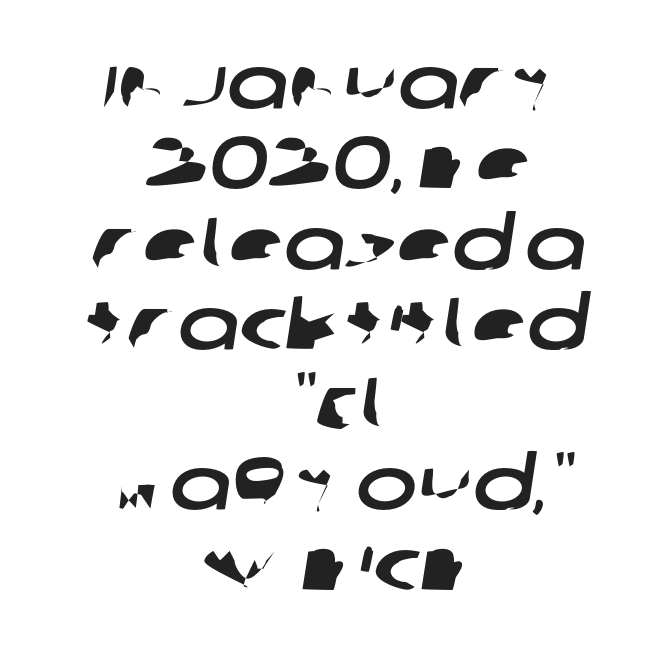
Each word holds together tightly as a unit, with standard inter-letter gaps. Character widths vary here, with narrow letters taking less room than wide ones. One-word summary of the alignment: center. The passage shown is not underscored anywhere. Letterform terminals end flat and unadorned throughout the passage. The designer dialed line spacing down below the default.
